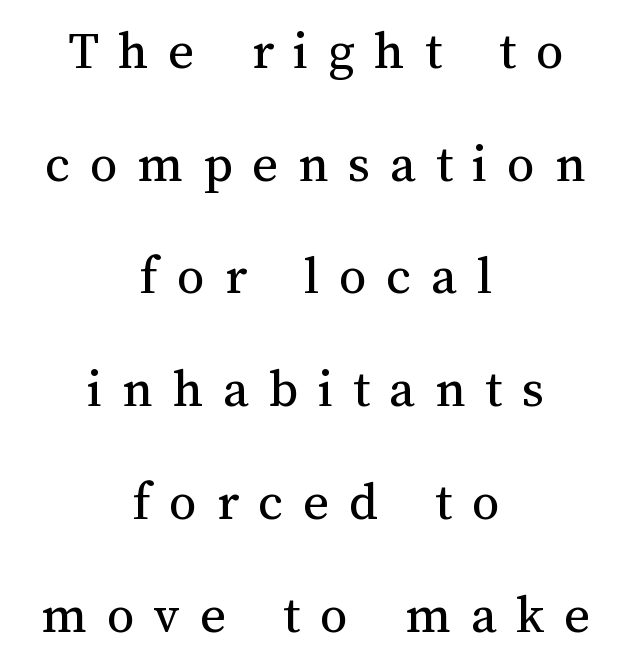
Is this a fixed-width face? No — the glyphs have proportional, varying widths. No extra ink here — the face is not bold. Loose tracking; the words dissolve into strings of separated letters. The rendering positions every line midway between the sides.
